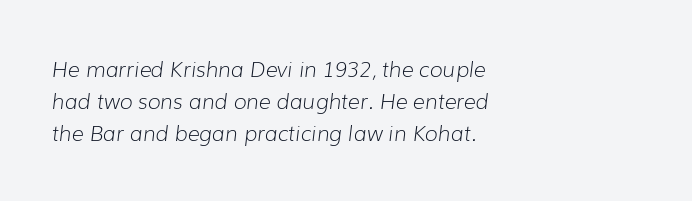
{"italic": "yes", "lean": "right", "slant_degrees": 7, "bold": "no", "underline": "no", "align": "left", "line_spacing": "normal", "line_spacing_ratio": 1.53, "letter_spacing": "normal", "letter_spacing_em": 0.0, "glyph_px": 21}
